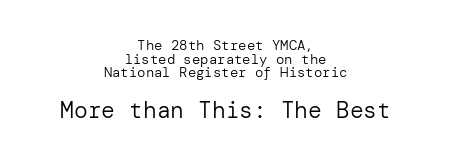
{"italic": "no", "bold": "no", "underline": "no", "align": "center", "line_spacing": "tight", "line_spacing_ratio": 0.97, "letter_spacing": "normal", "letter_spacing_em": 0.0, "larger_block": "second", "size_ratio": 1.64, "glyph_px": 23}
